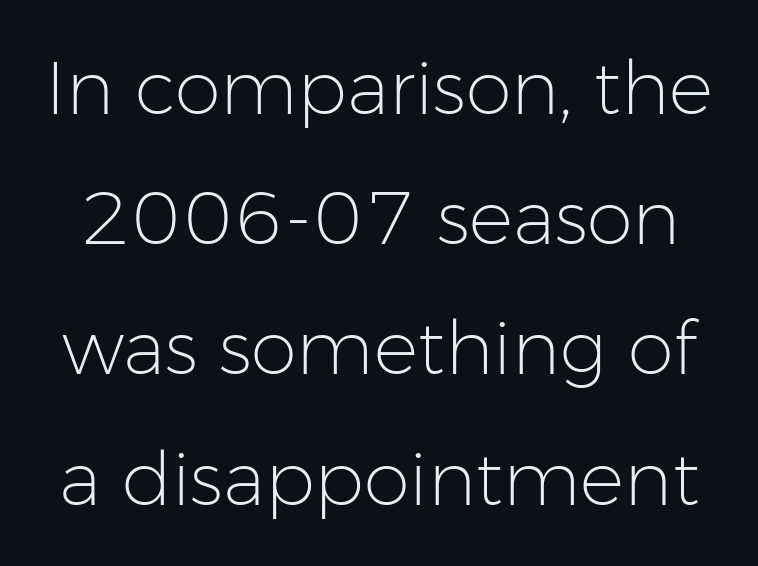
Q: Is the text bold? A: No.
Q: Is the text italic (slanted)? A: No, it is upright.
Q: Is the typeface a serif or a sans-serif typeface? A: Sans-serif.
Q: Is the text underlined? A: No.
Q: Is the spacing between letters normal or unusually wide? A: Normal.
Q: Width (condensed, normal, or wide)? A: Normal.
Q: Stroke contrast? A: Low.
Q: x-height? A: Medium.
Q: Monospaced? A: No.
